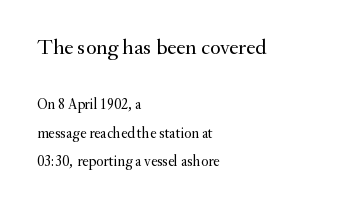
Every character sits straight up, as roman type does. These glyphs show unthickened strokes, regular width or finer. Baseline-to-baseline distance is far greater than the letter height. These lines stack with their left ends in a neat column.
